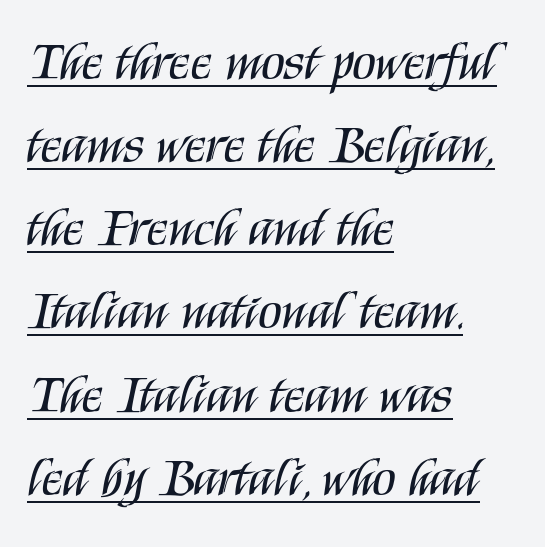
{"serif": "no", "bold": "no", "weight": "regular", "width": "condensed", "stroke_contrast": "medium", "x_height": "large", "monospaced": "no", "underline": "yes", "align": "left", "line_spacing": "normal", "line_spacing_ratio": 1.54, "letter_spacing": "normal", "letter_spacing_em": 0.0, "glyph_px": 54}
